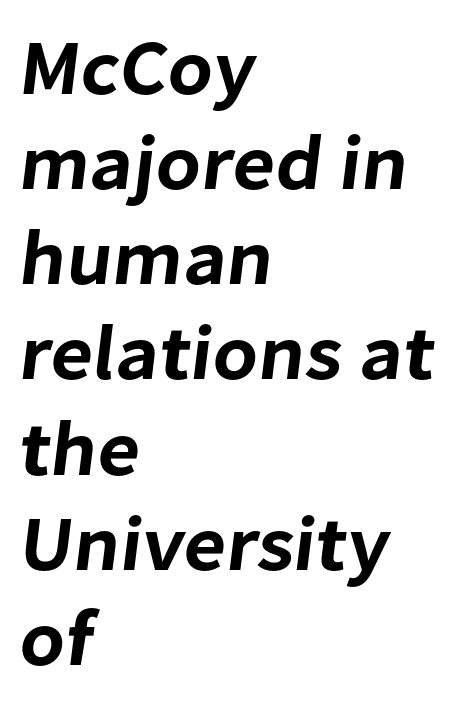
The image shows 78 px sans-serif type; set left-aligned, line spacing 1.22x, normal letter spacing, not underlined; low stroke contrast and a medium x-height.
